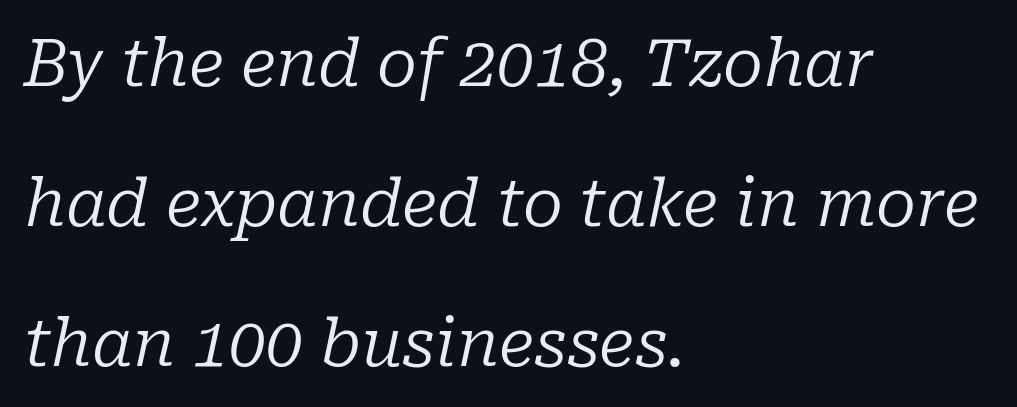
{"serif": "yes", "italic": "yes", "lean": "right", "slant_degrees": 10, "bold": "no", "weight": "regular", "width": "normal", "stroke_contrast": "low", "x_height": "medium", "monospaced": "no", "underline": "no", "align": "left", "line_spacing": "loose", "line_spacing_ratio": 2.12, "letter_spacing": "normal", "letter_spacing_em": 0.0, "glyph_px": 66}
